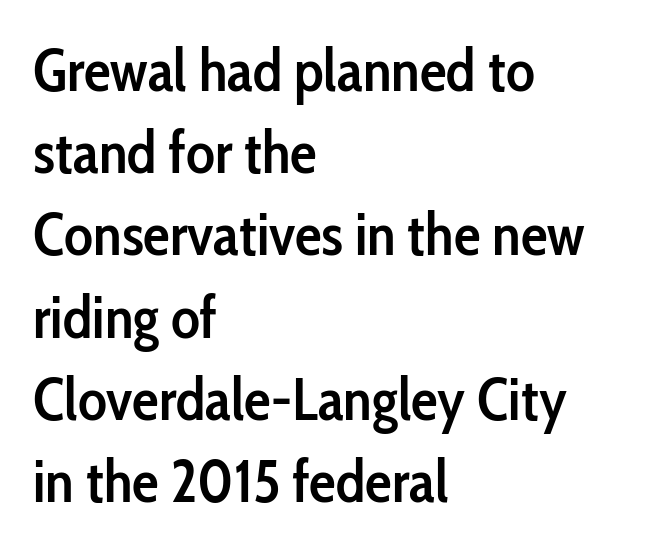
Set as a demibold, roughly 600 on the weight scale. The face used here is proportionally spaced, like ordinary book or web type. Every character sits straight up, as roman type does. Typographically, this falls in the sans-serif category.
